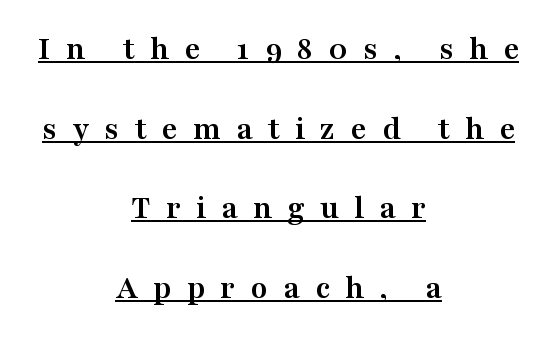
Posture: upright roman. Caption: lettering with a line underneath. Observe the wide spacing: letters keep a clear distance from each other. Summary of vertical rhythm: relaxed, with wide interline spacing.
